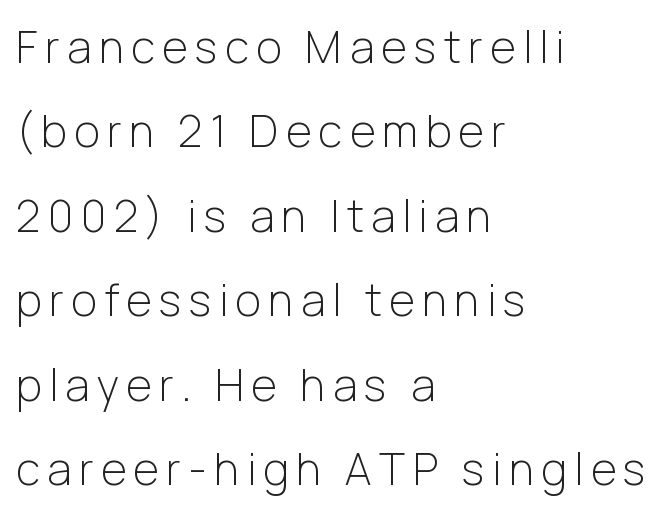
The image shows 44 px light sans-serif type, upright; set left-aligned, loose line spacing (1.92x), not underlined; low stroke contrast and a medium x-height.
